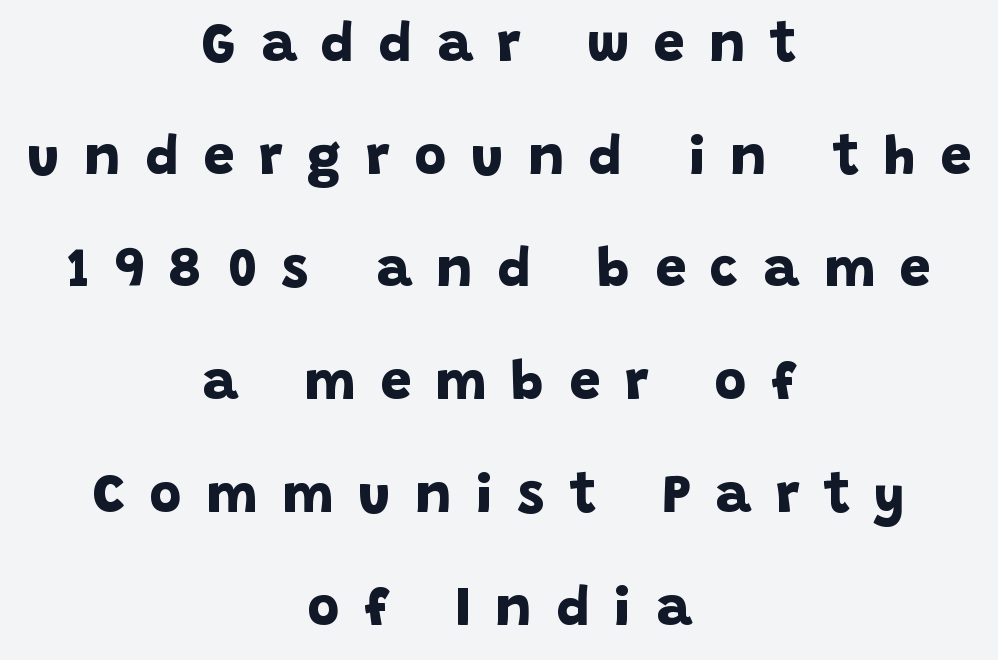
The image shows 55 px bold sans-serif type; set centered, loose line spacing (2.05x), unusually wide letter spacing (+0.45 em), not underlined; low stroke contrast and a large x-height.
